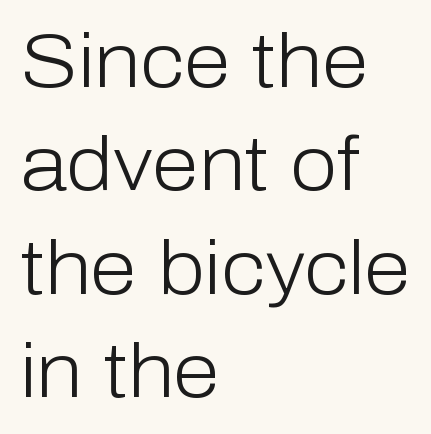
The image shows 76 px light sans-serif type, upright; set left-aligned, normal line spacing (1.36x), normal letter spacing, not underlined; low stroke contrast and a medium x-height.
